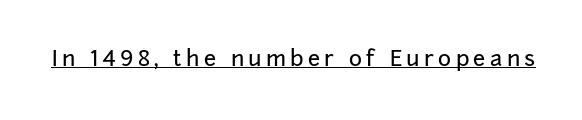
The image shows 22 px text type, upright; set unusually wide letter spacing (+0.2 em), underlined.
